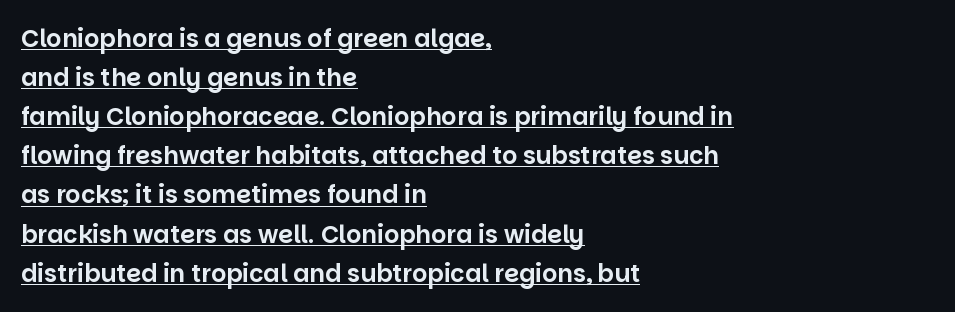
{"italic": "no", "underline": "yes", "align": "left", "line_spacing": "normal", "line_spacing_ratio": 1.63, "letter_spacing": "normal", "letter_spacing_em": 0.0, "glyph_px": 24}
